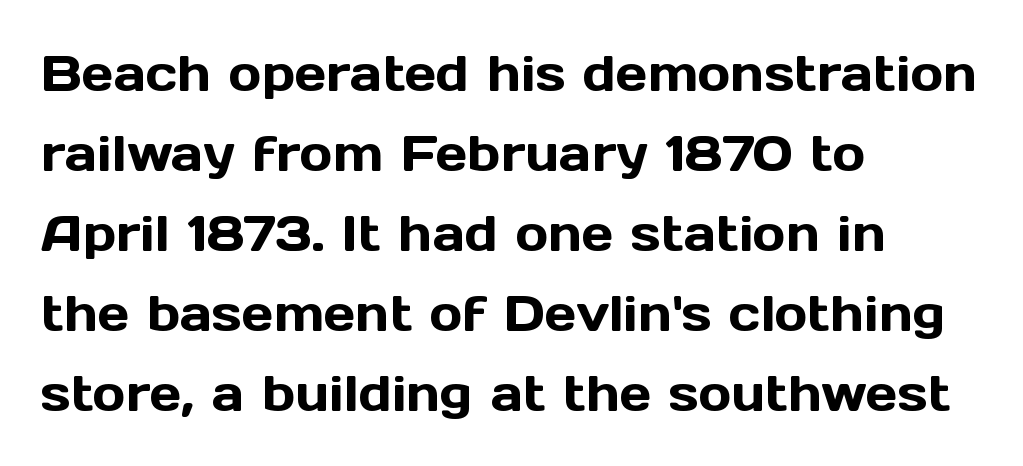
{"serif": "no", "italic": "no", "width": "normal", "x_height": "medium", "monospaced": "no", "underline": "no", "align": "left", "line_spacing": "normal", "line_spacing_ratio": 1.6, "letter_spacing": "normal", "letter_spacing_em": 0.0, "glyph_px": 50}
